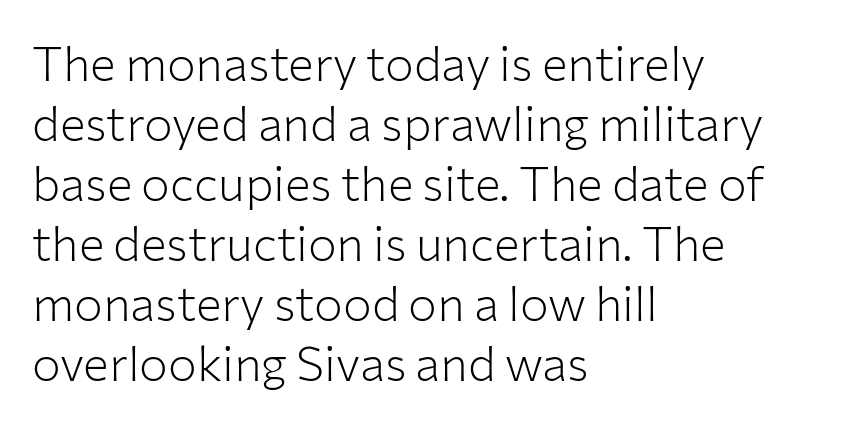
The block of text has a typical density, with ordinary space between rows. Check the space under the baseline: it is left empty. Stems and bowls with no extra thickness — not bold. Inter-character spacing is left at the font's built-in metrics. The face used here is a sans, in the tradition of grotesques and geometrics. Visually the block forms a straight wall on the left and a jagged coastline on the right.
